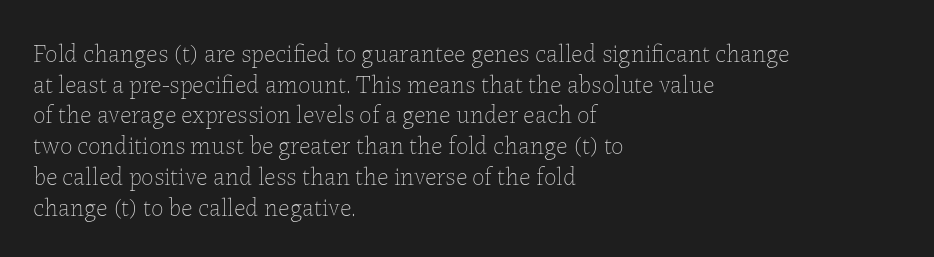
Q: Is the text bold? A: No.
Q: Is the text italic (slanted)? A: No, it is upright.
Q: Is the text underlined? A: No.
Q: How is the paragraph aligned? A: Left-aligned.
Q: Is the spacing between letters normal or unusually wide? A: Normal.
